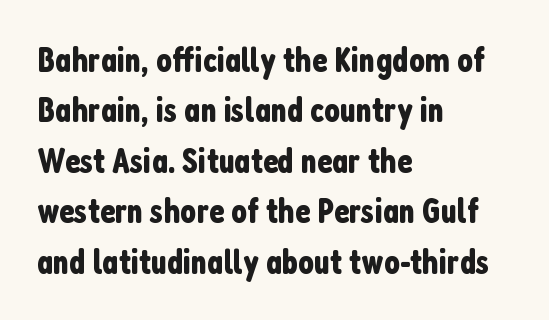
Line beginnings align vertically; line endings do not. Inter-character spacing is left at the font's built-in metrics. A typesetter would call this proportional, since set widths differ per character. A typesetter would call this leading conventional body-copy spacing.
